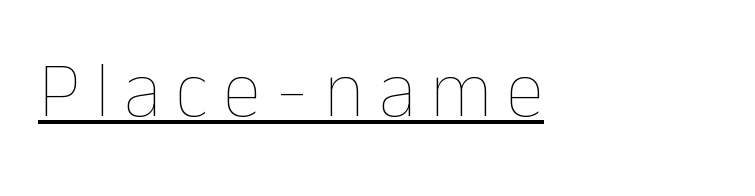
Q: Is the text bold? A: No.
Q: Is the text italic (slanted)? A: No, it is upright.
Q: Is the text underlined? A: Yes.
Q: How is the paragraph aligned? A: Left-aligned.
Q: Width (condensed, normal, or wide)? A: Normal.
Q: Stroke contrast? A: Low.
Q: x-height? A: Medium.
Q: Monospaced? A: No.
